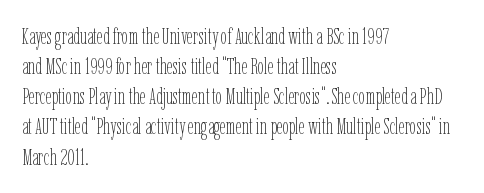
The image shows 23 px text type, upright; set left-aligned, normal line spacing (1.31x), normal letter spacing, not underlined.
